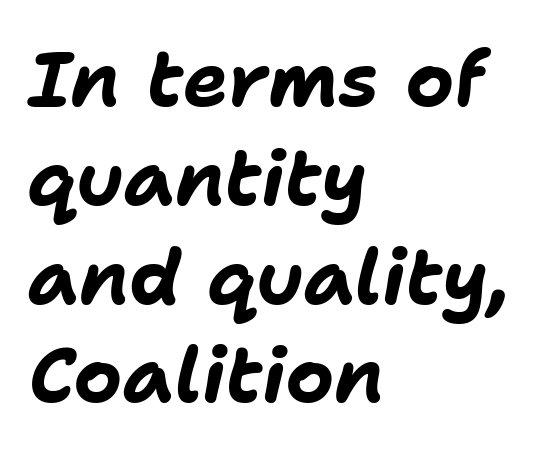
{"italic": "yes", "lean": "right", "slant_degrees": 11, "bold": "yes", "weight": "bold", "width": "normal", "stroke_contrast": "low", "x_height": "medium", "monospaced": "no", "underline": "no", "align": "left", "line_spacing": "normal", "line_spacing_ratio": 1.3, "letter_spacing": "normal", "letter_spacing_em": 0.0, "glyph_px": 76}
